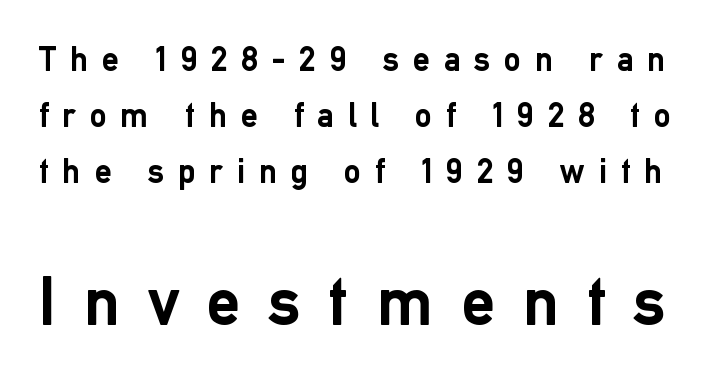
Anything drawn beneath the words? Only blank space. Designer's note — italics off, roman on. The text was rendered using a sans face with plain stroke endings. Interline gaps are of average width in this sample. Students, this is bold: see how much ink each stroke carries.
